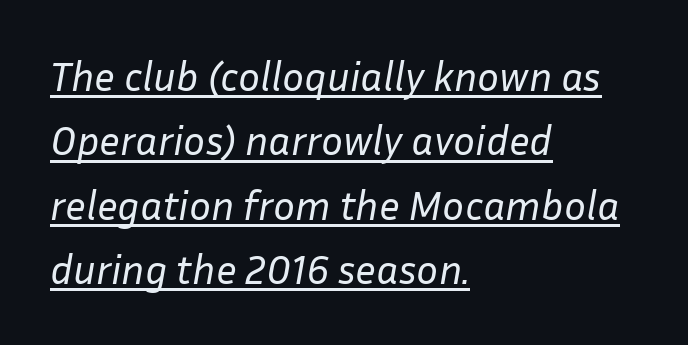
Q: Is the text bold? A: No.
Q: Is the text italic (slanted)? A: Yes, it leans right by about 10 degrees.
Q: Is the text underlined? A: Yes.
Q: How is the paragraph aligned? A: Left-aligned.
Q: Is the spacing between letters normal or unusually wide? A: Normal.
Q: Is the spacing between lines tight, normal or loose? A: Normal.
Q: Width (condensed, normal, or wide)? A: Normal.
Q: Stroke contrast? A: Low.
Q: x-height? A: Medium.
Q: Monospaced? A: No.
